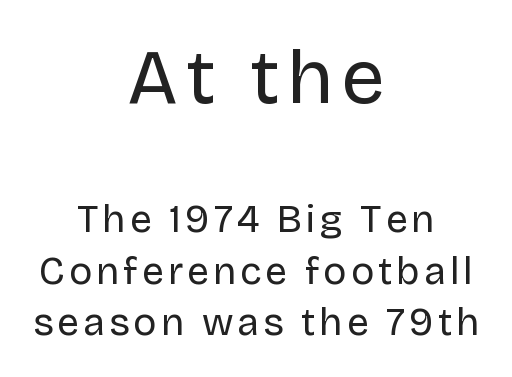
{"serif": "no", "italic": "no", "bold": "no", "weight": "regular", "width": "normal", "stroke_contrast": "low", "x_height": "large", "monospaced": "no", "underline": "no", "align": "center", "line_spacing": "normal", "line_spacing_ratio": 1.32, "larger_block": "first", "size_ratio": 2.0, "glyph_px": 78}
